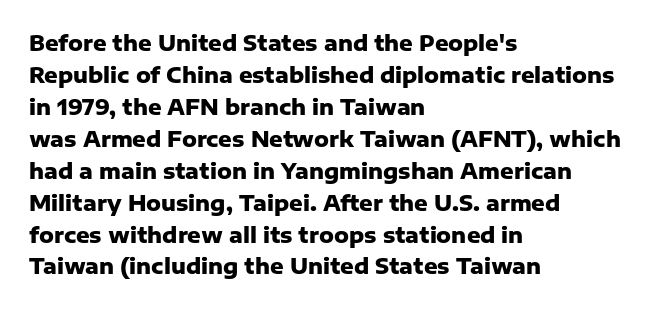
The type sits square on the baseline with zero lean. Summary of weight: heavy, a full bold. Interline gaps are of average width in this sample. The type is set solid horizontally, with unmodified tracking. Underline: absent.
